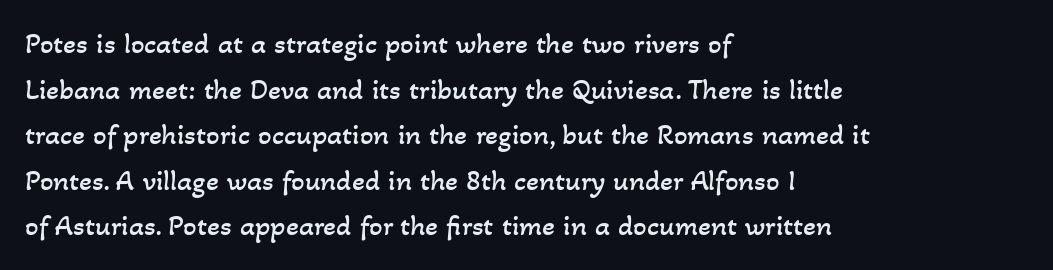
The image shows 30 px regular-weight type; set left-aligned, normal line spacing (1.52x), normal letter spacing, not underlined; low stroke contrast and a small x-height.
